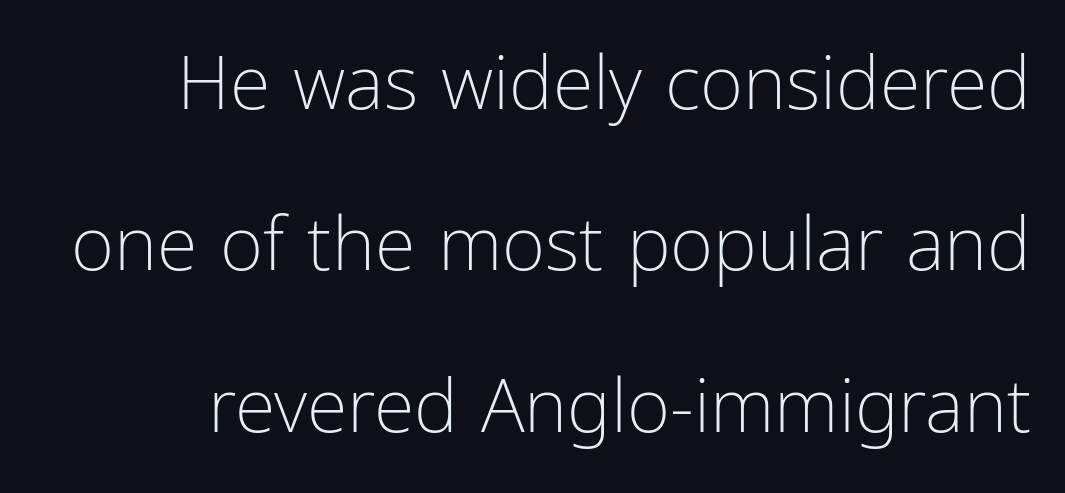
Observe the absence of serifs on each vertical stroke in this sample. One glance says open: line gaps are wider than usual. The type sits square on the baseline with zero lean. The characters are drawn with everyday or finer stroke widths.
